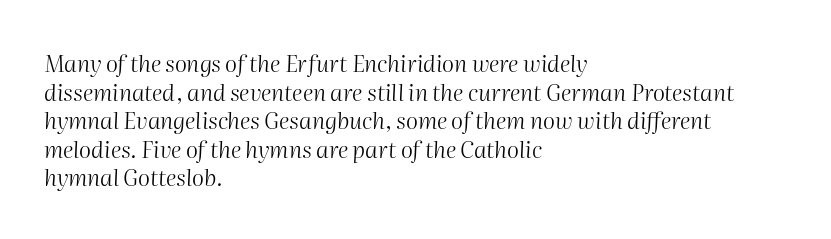
The horizontal fit of the characters is conventional and even. The space beneath each line is pristine and unruled. Left-aligned paragraph, ragged on the right. You can tell it's italic because the verticals aren't actually vertical. Heft: none added — not bold.
